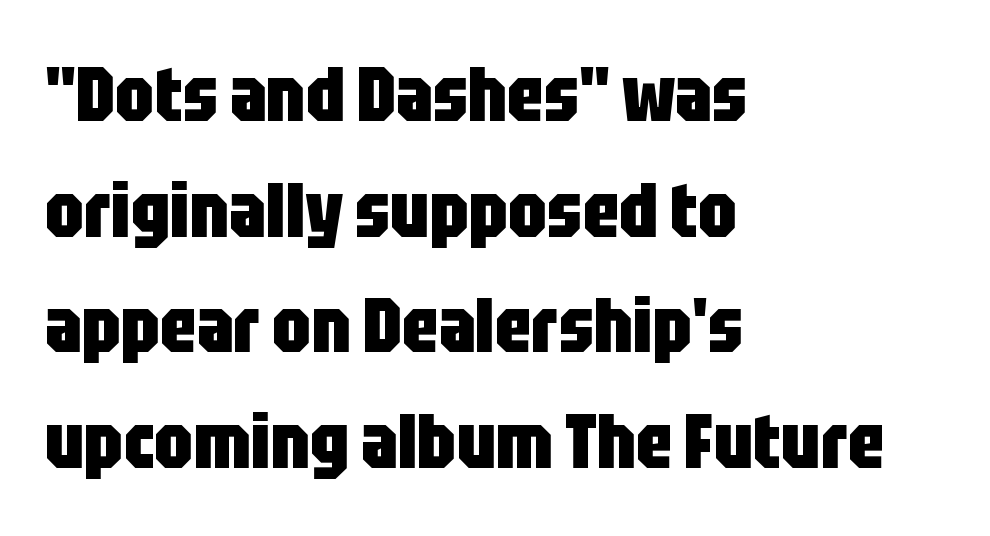
{"serif": "no", "italic": "no", "bold": "yes", "weight": "heavy", "width": "condensed", "stroke_contrast": "low", "x_height": "large", "monospaced": "no", "underline": "no", "align": "left", "line_spacing": "normal", "line_spacing_ratio": 1.52, "letter_spacing": "normal", "letter_spacing_em": 0.0, "glyph_px": 76}
